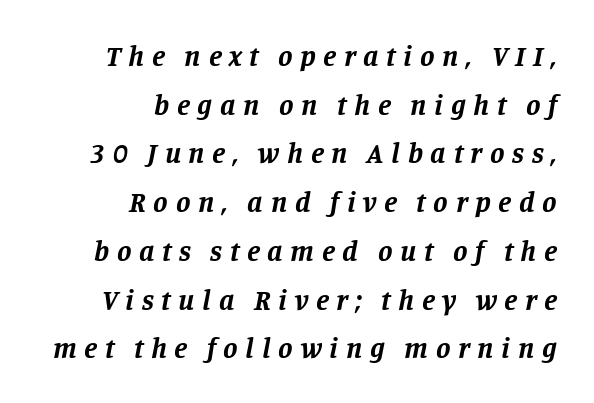
The image shows 29 px bold serif type, italic (leaning right); set right-aligned, normal line spacing (1.68x), unusually wide letter spacing (+0.26 em), not underlined; low stroke contrast and a large x-height.
